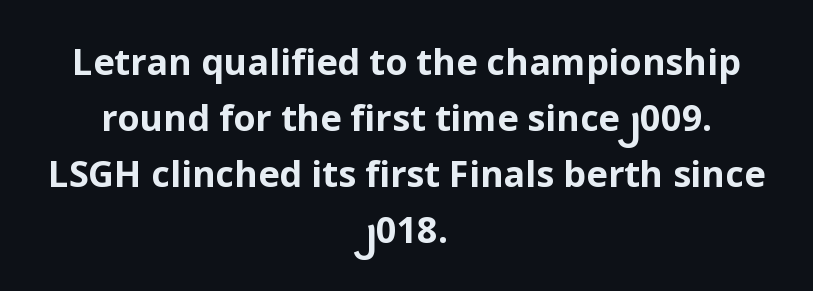
{"serif": "no", "italic": "no", "bold": "yes", "weight": "bold", "width": "normal", "stroke_contrast": "low", "x_height": "medium", "monospaced": "no", "underline": "no", "align": "center", "line_spacing": "normal", "line_spacing_ratio": 1.56, "letter_spacing": "normal", "letter_spacing_em": 0.0, "glyph_px": 36}
